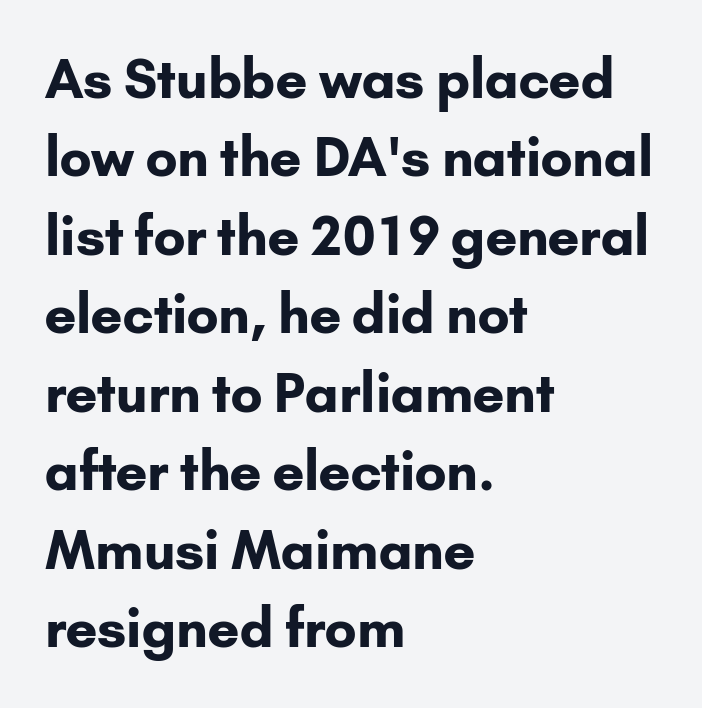
Q: Is the text bold? A: Yes.
Q: Is the text italic (slanted)? A: No, it is upright.
Q: Is the typeface a serif or a sans-serif typeface? A: Sans-serif.
Q: Is the text underlined? A: No.
Q: How is the paragraph aligned? A: Left-aligned.
Q: Is the spacing between letters normal or unusually wide? A: Normal.
Q: Is the spacing between lines tight, normal or loose? A: Normal.
Q: Width (condensed, normal, or wide)? A: Normal.
Q: Stroke contrast? A: Low.
Q: x-height? A: Small.
Q: Monospaced? A: No.
